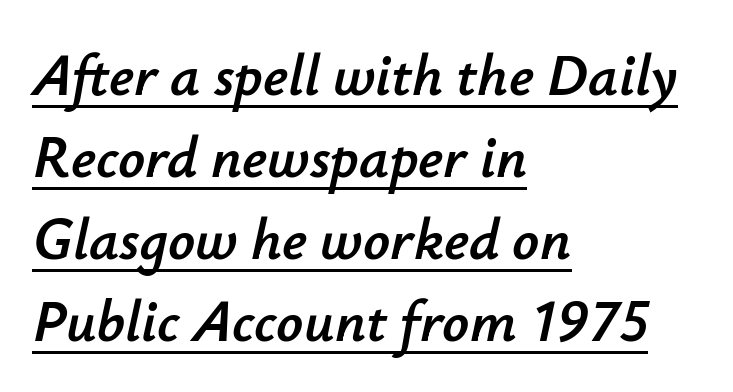
{"italic": "yes", "lean": "right", "slant_degrees": 12, "width": "normal", "stroke_contrast": "low", "x_height": "small", "monospaced": "no", "underline": "yes", "align": "left", "line_spacing": "normal", "line_spacing_ratio": 1.39, "letter_spacing": "normal", "letter_spacing_em": 0.0, "glyph_px": 59}
